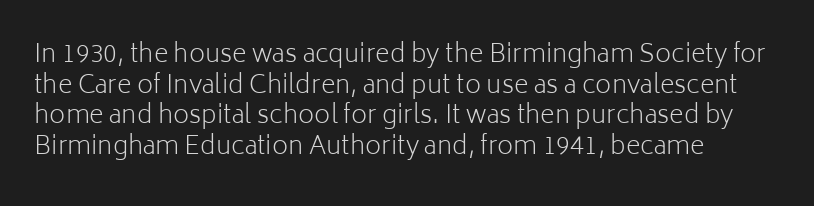
The image shows 25 px text type, upright; set left-aligned, line spacing 1.23x, normal letter spacing, not underlined.
